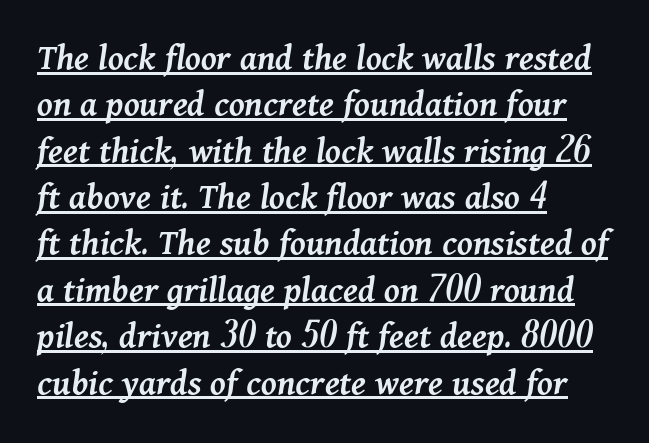
Q: Is the text bold? A: Semi-bold.
Q: Is the text italic (slanted)? A: Yes, it leans right by about 11 degrees.
Q: Is the text underlined? A: Yes.
Q: How is the paragraph aligned? A: Left-aligned.
Q: Is the spacing between letters normal or unusually wide? A: Normal.
Q: Width (condensed, normal, or wide)? A: Normal.
Q: Stroke contrast? A: Medium.
Q: x-height? A: Medium.
Q: Monospaced? A: No.
